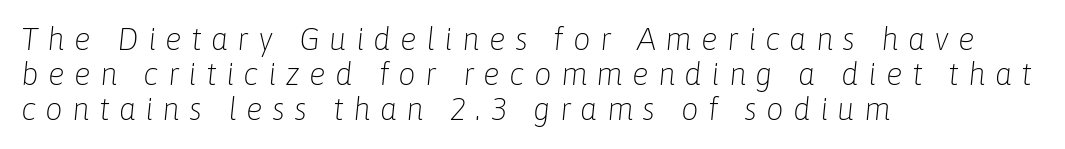
{"italic": "yes", "lean": "right", "slant_degrees": 6, "bold": "no", "weight": "light", "width": "normal", "stroke_contrast": "low", "x_height": "medium", "monospaced": "no", "underline": "no", "align": "left", "line_spacing": "tight", "line_spacing_ratio": 1.13, "letter_spacing": "wide", "letter_spacing_em": 0.3, "glyph_px": 31}
